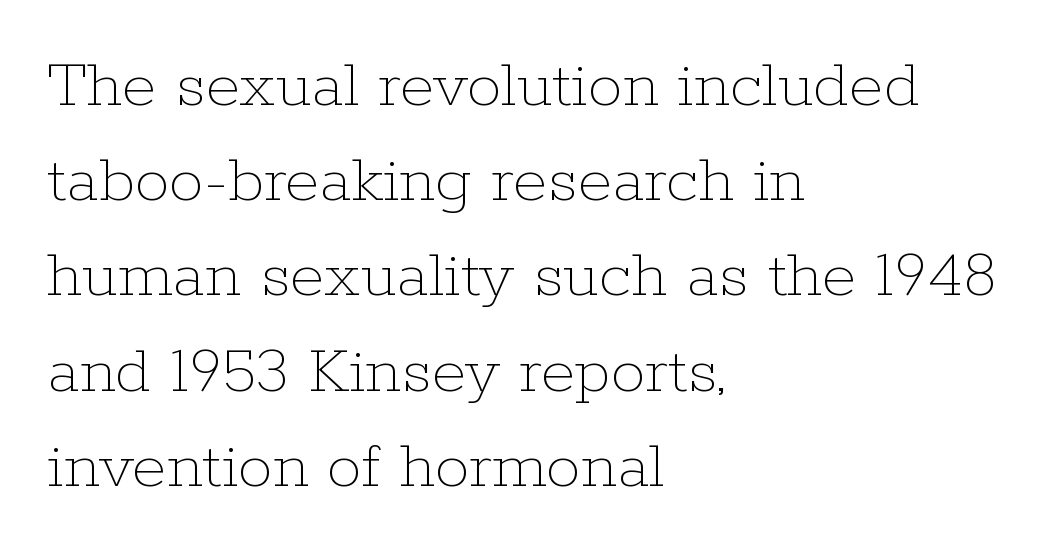
The paragraph shown leans on its left margin. Descender tails drop into unmarked territory. Honestly, the row spacing looks completely unremarkable. The rendering uses natural spacing where letterforms have individual widths. What stands out about the letter spacing? Nothing — it is the standard amount.
